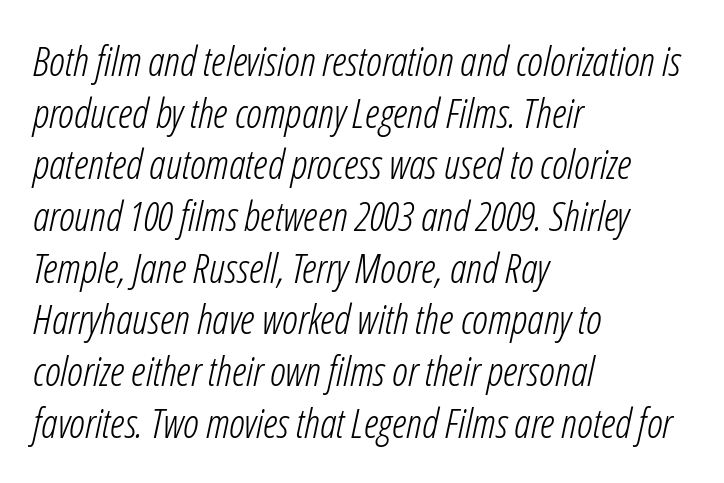
In terms of letterspacing, this is plain default setting. There's an unmistakable incline to the writing here. A typesetter would call this proportional, since set widths differ per character. Vertical spacing — default.
